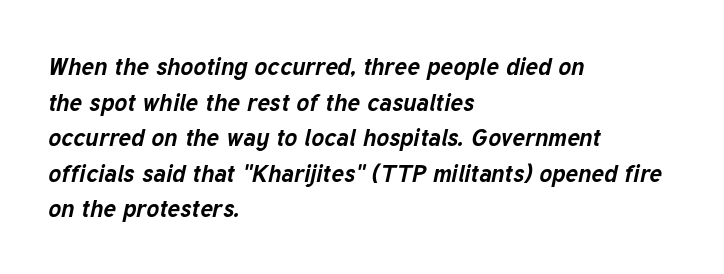
{"italic": "yes", "lean": "right", "slant_degrees": 12, "bold": "yes", "underline": "no", "align": "left", "line_spacing": "normal", "line_spacing_ratio": 1.48, "letter_spacing": "normal", "letter_spacing_em": 0.0, "glyph_px": 24}
